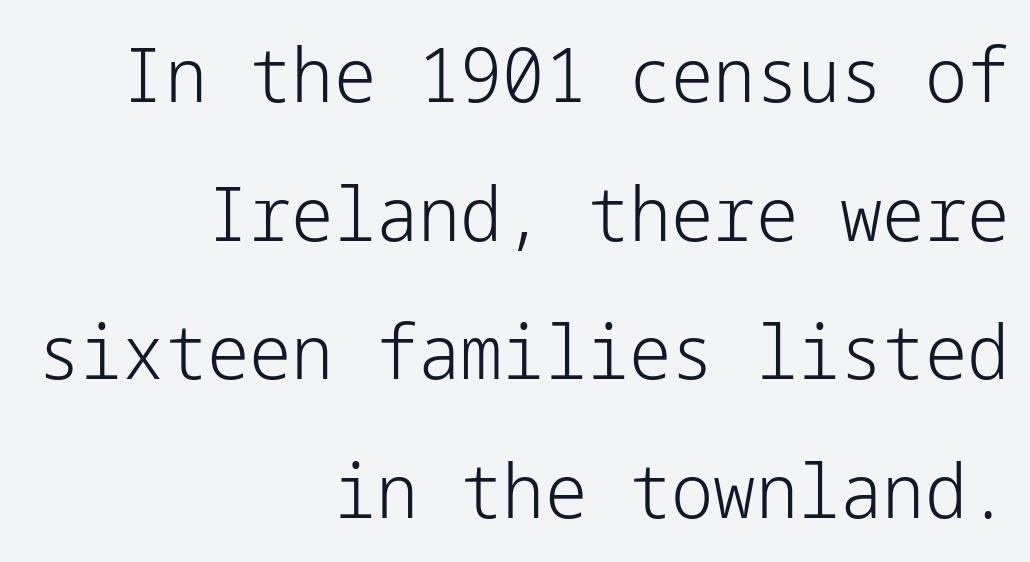
Q: Is the text bold? A: No.
Q: Is the text italic (slanted)? A: No, it is upright.
Q: Is the typeface a serif or a sans-serif typeface? A: Sans-serif.
Q: Is the text underlined? A: No.
Q: How is the paragraph aligned? A: Right-aligned.
Q: Is the spacing between letters normal or unusually wide? A: Normal.
Q: Width (condensed, normal, or wide)? A: Normal.
Q: Stroke contrast? A: Low.
Q: x-height? A: Medium.
